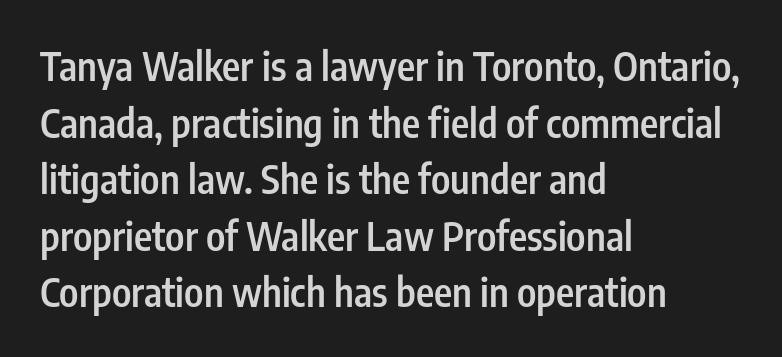
Nope, not italic — everything's standing straight. As a designer I'd log this as weight 600, semibold. Layout note: lines flush left. The designer left line spacing at the default. These lines are rendered in a variable-pitch font.
